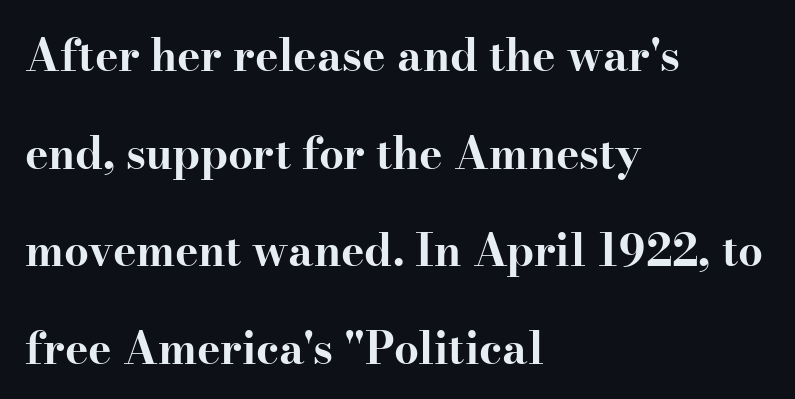
{"serif": "yes", "italic": "no", "bold": "yes", "weight": "bold", "width": "wide", "stroke_contrast": "high", "x_height": "small", "monospaced": "no", "underline": "no", "align": "left", "line_spacing": "loose", "line_spacing_ratio": 2.22, "letter_spacing": "normal", "letter_spacing_em": 0.0, "glyph_px": 44}
